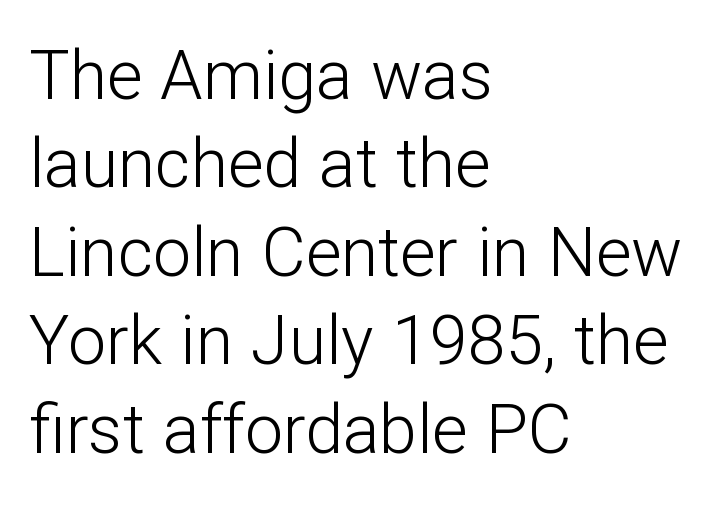
{"serif": "no", "italic": "no", "bold": "no", "weight": "light", "width": "normal", "stroke_contrast": "low", "x_height": "medium", "monospaced": "no", "underline": "no", "align": "left", "line_spacing": "normal", "line_spacing_ratio": 1.3, "letter_spacing": "normal", "letter_spacing_em": 0.0, "glyph_px": 68}
